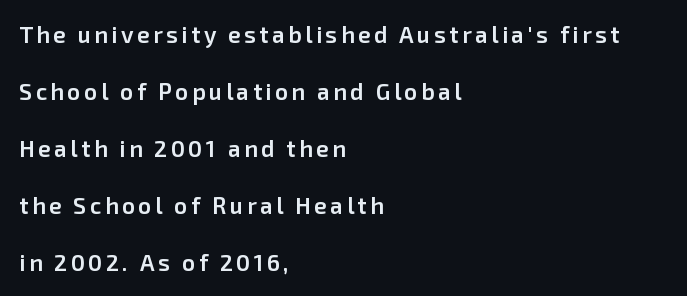
Q: Is the text bold? A: Semi-bold.
Q: Is the text italic (slanted)? A: No, it is upright.
Q: Is the text underlined? A: No.
Q: How is the paragraph aligned? A: Left-aligned.
Q: Is the spacing between lines tight, normal or loose? A: Loose.
